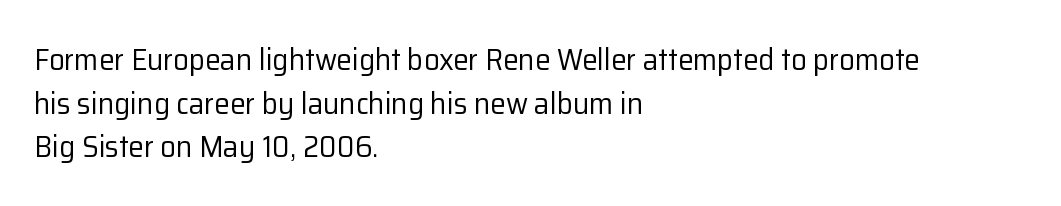
The image shows 31 px regular-weight sans-serif type, upright; set left-aligned, normal line spacing (1.41x), normal letter spacing, not underlined; low stroke contrast and a medium x-height.
